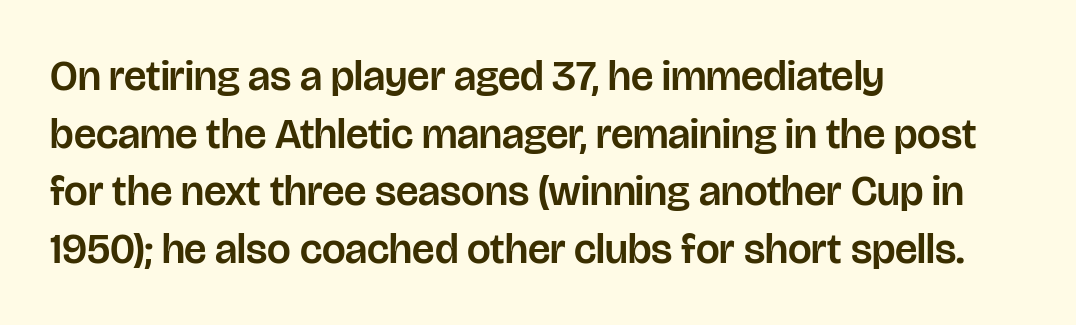
Glyph-to-glyph distance matches everyday printed text. This rendering uses left alignment, leaving the right contour irregular. The lines sit at an ordinary, default distance from one another. This sample has the flowing, uneven cadence of proportional lettering. Nobody drew a line under any word here. When letters stand straight like this, we call the style roman or upright.
